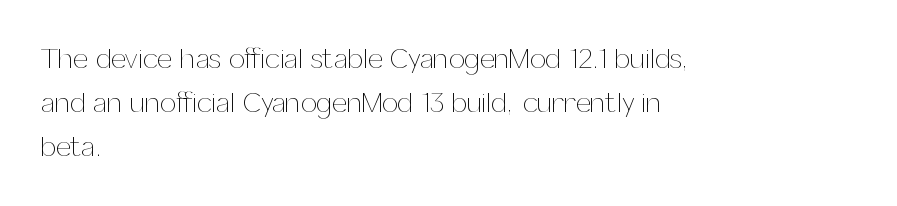
The image shows 28 px thin type, upright; set left-aligned, normal line spacing (1.58x), normal letter spacing, not underlined; medium stroke contrast and a medium x-height.
